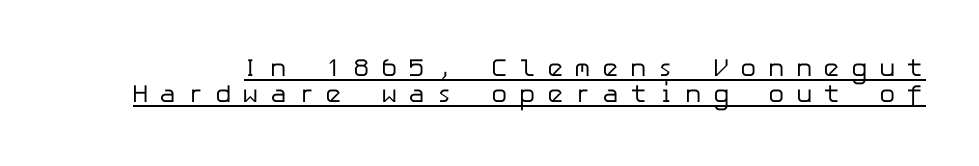
{"italic": "no", "bold": "no", "underline": "yes", "line_spacing": "tight", "line_spacing_ratio": 1.06, "letter_spacing": "wide", "letter_spacing_em": 0.44, "glyph_px": 25}
